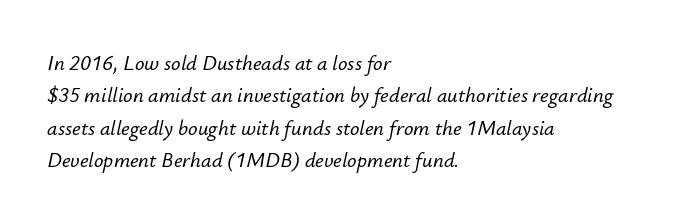
The image shows 21 px text type, italic (leaning right); set left-aligned, normal line spacing (1.54x), normal letter spacing, not underlined.
